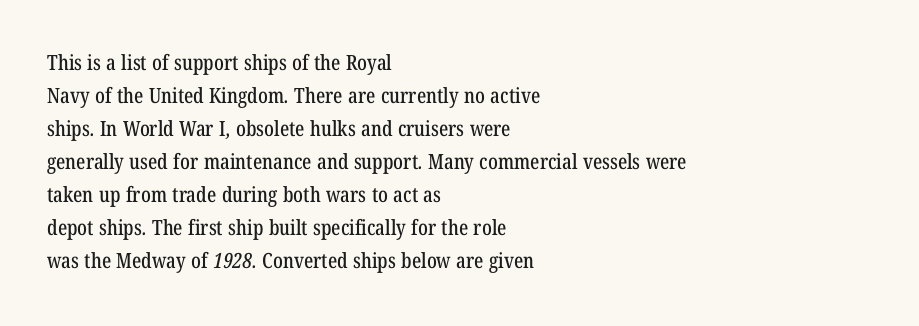
{"underline": "no", "align": "left", "line_spacing": "normal", "line_spacing_ratio": 1.57, "letter_spacing": "normal", "letter_spacing_em": 0.0, "glyph_px": 21}
